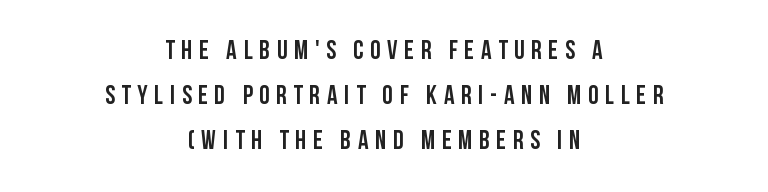
Q: Is the text italic (slanted)? A: No, it is upright.
Q: Is the text underlined? A: No.
Q: How is the paragraph aligned? A: Centered.
Q: Is the spacing between letters normal or unusually wide? A: Unusually wide.
